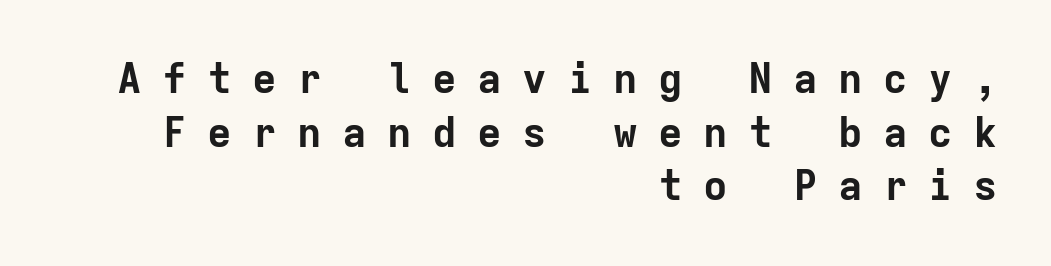
Q: Is the text bold? A: Yes.
Q: Is the text italic (slanted)? A: No, it is upright.
Q: Is the typeface a serif or a sans-serif typeface? A: Sans-serif.
Q: Is the text underlined? A: No.
Q: How is the paragraph aligned? A: Right-aligned.
Q: Is the spacing between letters normal or unusually wide? A: Unusually wide.
Q: Is the spacing between lines tight, normal or loose? A: Normal.
Q: Width (condensed, normal, or wide)? A: Normal.
Q: Stroke contrast? A: Low.
Q: x-height? A: Medium.
Q: Monospaced? A: Yes.
